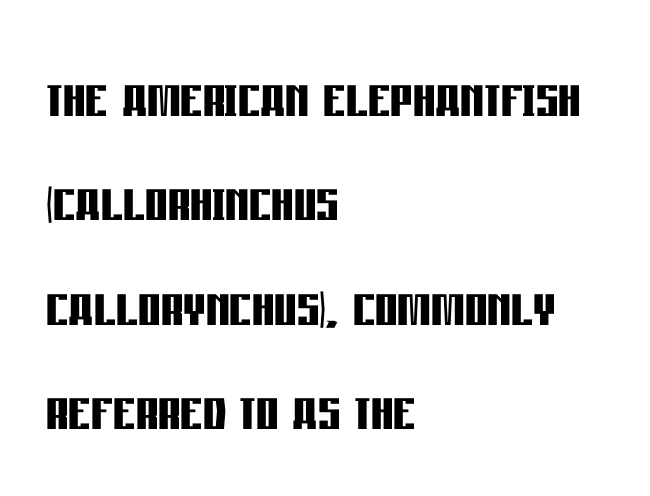
Q: Is the text bold? A: Yes.
Q: Is the text italic (slanted)? A: No, it is upright.
Q: Is the typeface a serif or a sans-serif typeface? A: Sans-serif.
Q: Is the text underlined? A: No.
Q: How is the paragraph aligned? A: Left-aligned.
Q: Is the spacing between letters normal or unusually wide? A: Normal.
Q: Is the spacing between lines tight, normal or loose? A: Normal.
Q: Width (condensed, normal, or wide)? A: Condensed.
Q: Stroke contrast? A: Low.
Q: x-height? A: Large.
Q: Monospaced? A: No.
